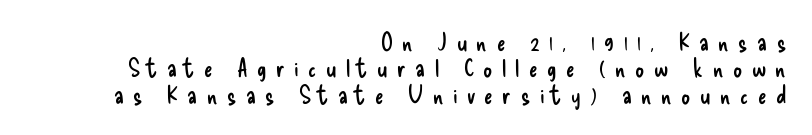
{"italic": "no", "bold": "no", "underline": "no", "align": "right", "line_spacing": "tight", "line_spacing_ratio": 1.06, "letter_spacing": "wide", "letter_spacing_em": 0.38, "glyph_px": 25}
